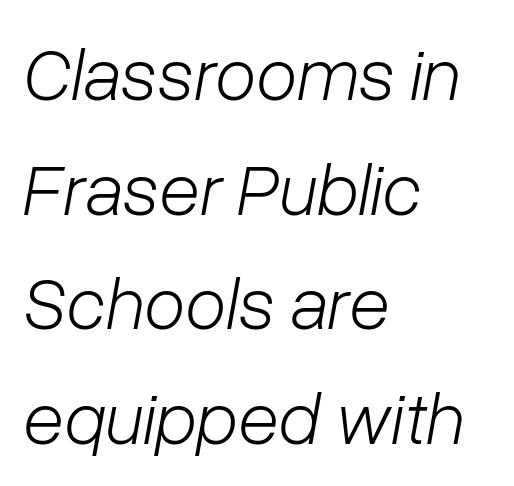
{"italic": "yes", "lean": "right", "slant_degrees": 10, "bold": "no", "weight": "light", "width": "normal", "stroke_contrast": "low", "x_height": "medium", "monospaced": "no", "underline": "no", "align": "left", "line_spacing": "normal", "line_spacing_ratio": 1.53, "letter_spacing": "normal", "letter_spacing_em": 0.0, "glyph_px": 75}
